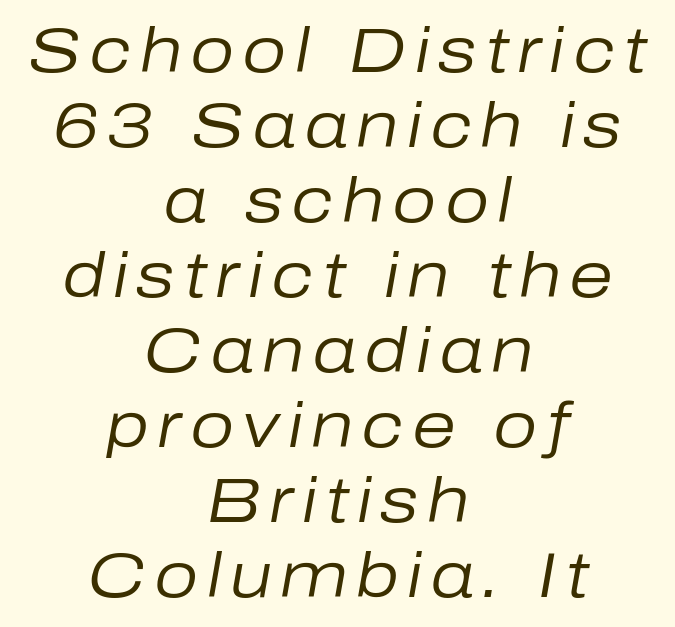
The image shows 63 px regular-weight type, italic (leaning right); set centered, line spacing 1.19x, not underlined; low stroke contrast and a medium x-height.
